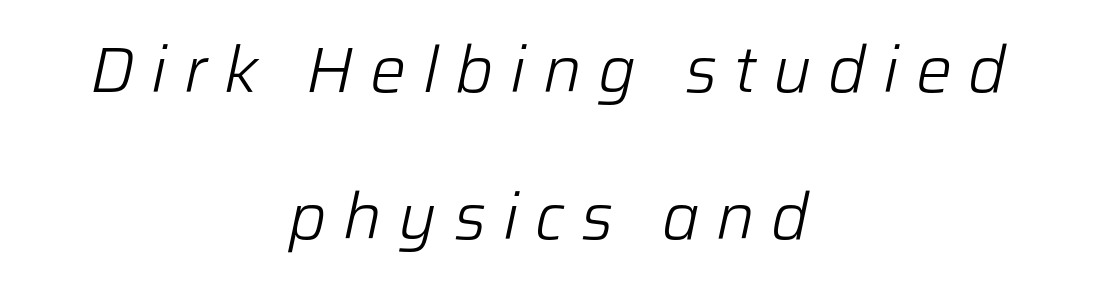
{"italic": "yes", "lean": "right", "slant_degrees": 12, "bold": "no", "weight": "light", "width": "normal", "stroke_contrast": "low", "x_height": "medium", "monospaced": "no", "underline": "no", "align": "center", "line_spacing": "loose", "line_spacing_ratio": 2.3, "letter_spacing": "wide", "letter_spacing_em": 0.26, "glyph_px": 64}
